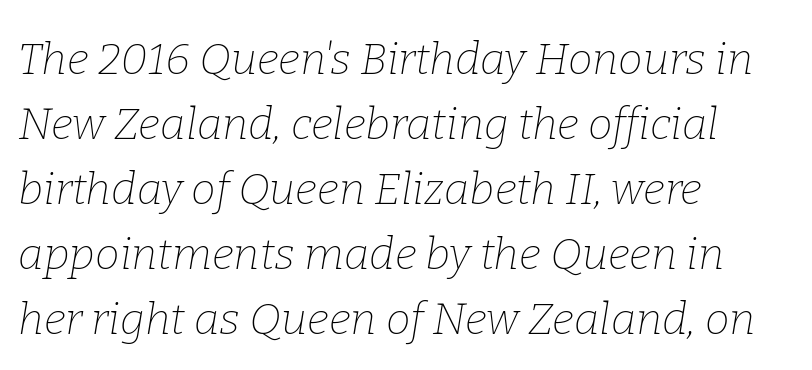
{"serif": "yes", "italic": "yes", "lean": "right", "slant_degrees": 9, "bold": "no", "weight": "thin", "width": "normal", "stroke_contrast": "low", "x_height": "medium", "monospaced": "no", "underline": "no", "align": "left", "line_spacing": "normal", "line_spacing_ratio": 1.48, "letter_spacing": "normal", "letter_spacing_em": 0.0, "glyph_px": 44}
